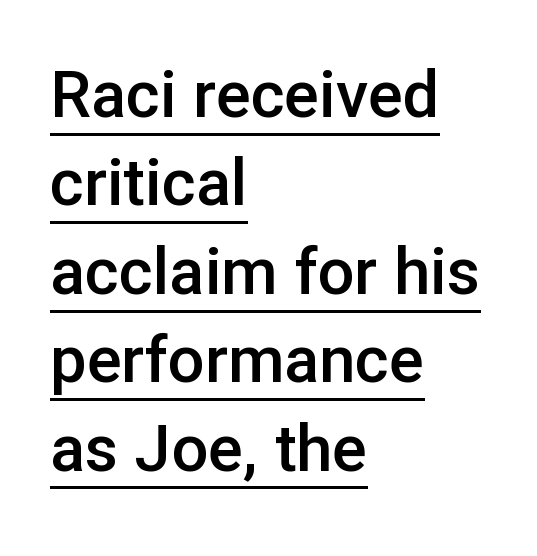
Q: Is the text bold? A: Semi-bold.
Q: Is the text italic (slanted)? A: No, it is upright.
Q: Is the typeface a serif or a sans-serif typeface? A: Sans-serif.
Q: Is the text underlined? A: Yes.
Q: How is the paragraph aligned? A: Left-aligned.
Q: Is the spacing between letters normal or unusually wide? A: Normal.
Q: Is the spacing between lines tight, normal or loose? A: Normal.
Q: Width (condensed, normal, or wide)? A: Normal.
Q: Stroke contrast? A: Low.
Q: x-height? A: Medium.
Q: Monospaced? A: No.
